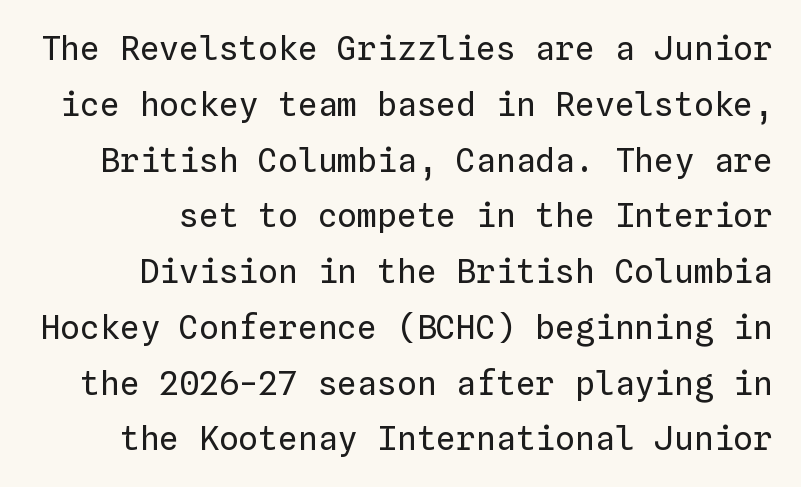
No extra tracking has been applied to these lines. Is this a fixed-width face? Yes — each glyph sits in an identical cell. The lettering holds an erect, upright posture throughout. Anything drawn beneath the words? Only blank space. The block of text has a typical density, with ordinary space between rows. Weight: in the light-to-regular range.
